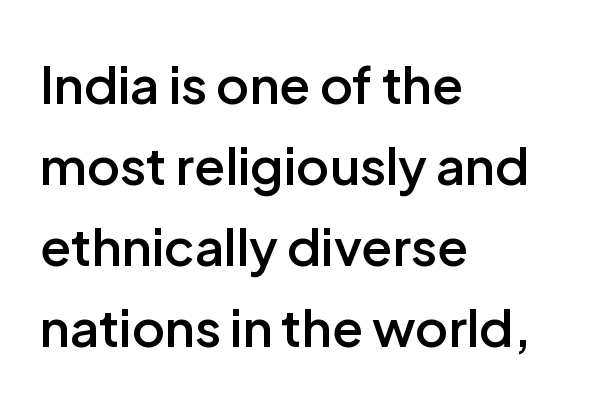
A typesetter would call this proportional, since set widths differ per character. Compared with typical body copy, the letter spacing here is the same. If you drew a line through each stem, it would be perfectly vertical. Underline: absent.
